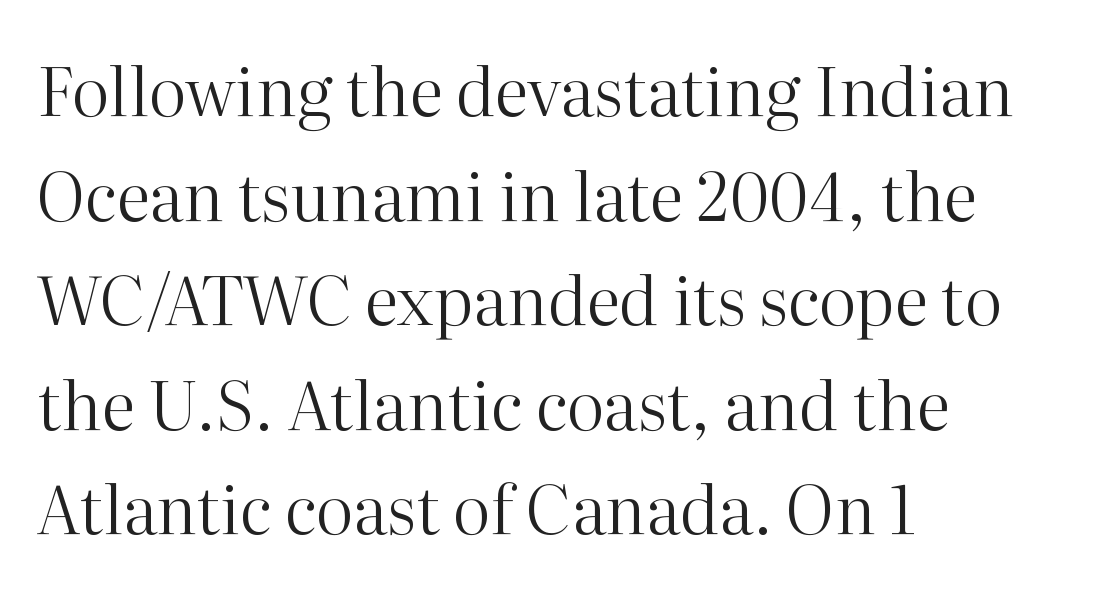
{"serif": "yes", "italic": "no", "bold": "no", "weight": "regular", "width": "normal", "stroke_contrast": "high", "x_height": "medium", "monospaced": "no", "underline": "no", "align": "left", "line_spacing": "normal", "line_spacing_ratio": 1.56, "letter_spacing": "normal", "letter_spacing_em": 0.0, "glyph_px": 67}
